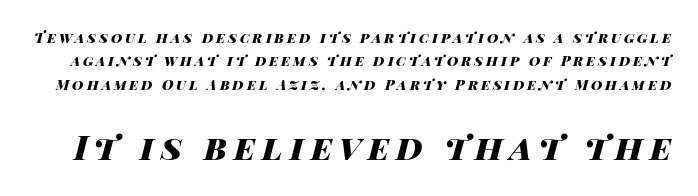
Is there much room between lines? A standard amount, neither cramped nor airy. The rendering uses natural spacing where letterforms have individual widths. A typesetter would mark this as italic. Compared with an ordinary text face, these strokes are far heavier — a full bold.
